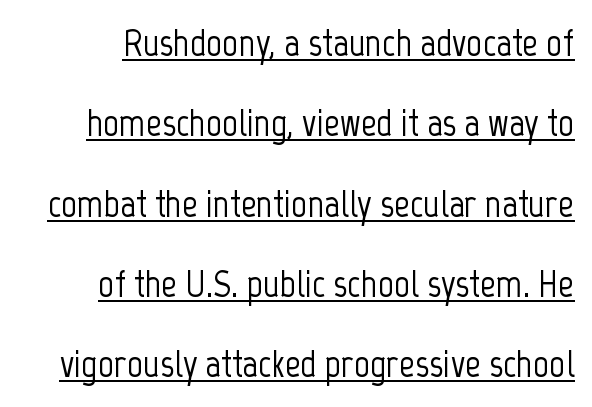
This is the regular roman posture of the typeface. The face used here is proportionally spaced, like ordinary book or web type. Underline: present. Whoever set this chose breathing room over compactness in the vertical rhythm.
